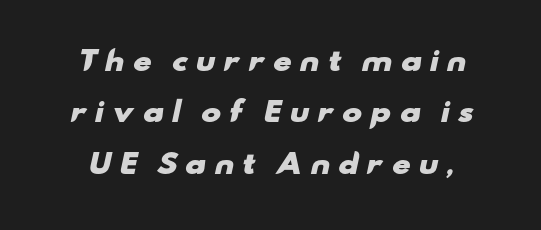
What weight is shown? A full bold with thick strokes. Each new line begins a long way beneath the previous one. In terms of letterspacing, this is a distinctly airy, spread setting. Type without underlining.
